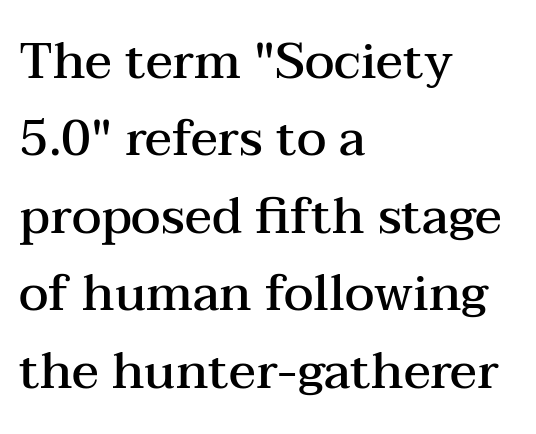
Emphasis by weight is partial: semibold. Tall strokes in this sample are plumb rather than angled. Regarding leading, the lines here are spaced in the standard way. A classic flush-left, rag-right setting is used for this passage. These lines are rendered in a variable-pitch font.
